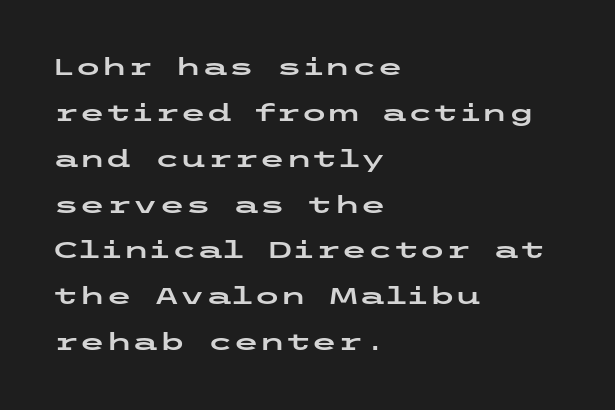
{"italic": "no", "underline": "no", "align": "left", "line_spacing": "loose", "line_spacing_ratio": 1.91, "letter_spacing": "normal", "letter_spacing_em": 0.0, "glyph_px": 24}
